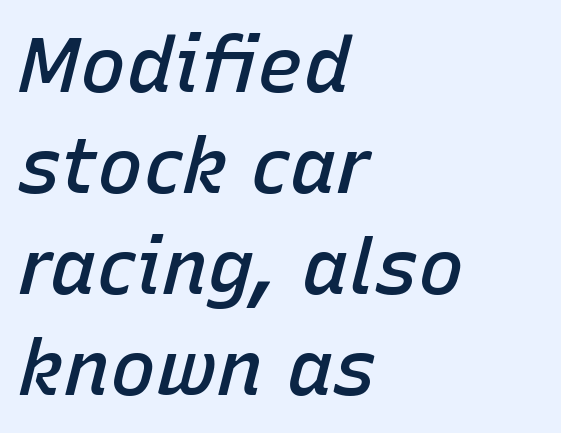
The image shows 77 px semibold type, italic (leaning right); set left-aligned, normal line spacing (1.31x), normal letter spacing, not underlined; low stroke contrast and a medium x-height.
